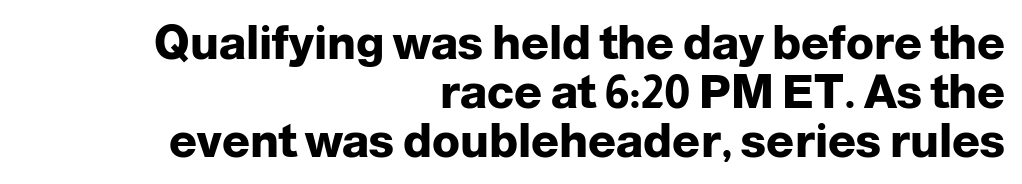
The space directly below the letters is spotless. The lettering holds an erect, upright posture throughout. Glyph-to-glyph distance matches everyday printed text. Proportional: the letters do not fall into vertical columns. The typesetting leans heavy: a genuine bold. The line-height multiplier appears low, near solid setting.
